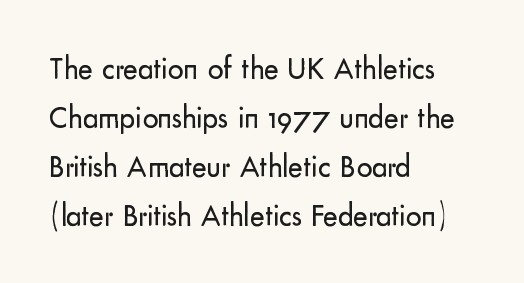
Q: Is the text bold? A: No.
Q: Is the text italic (slanted)? A: No, it is upright.
Q: Is the typeface a serif or a sans-serif typeface? A: Sans-serif.
Q: Is the text underlined? A: No.
Q: How is the paragraph aligned? A: Left-aligned.
Q: Is the spacing between letters normal or unusually wide? A: Normal.
Q: Is the spacing between lines tight, normal or loose? A: Normal.
Q: Width (condensed, normal, or wide)? A: Normal.
Q: Stroke contrast? A: Low.
Q: x-height? A: Small.
Q: Monospaced? A: No.
